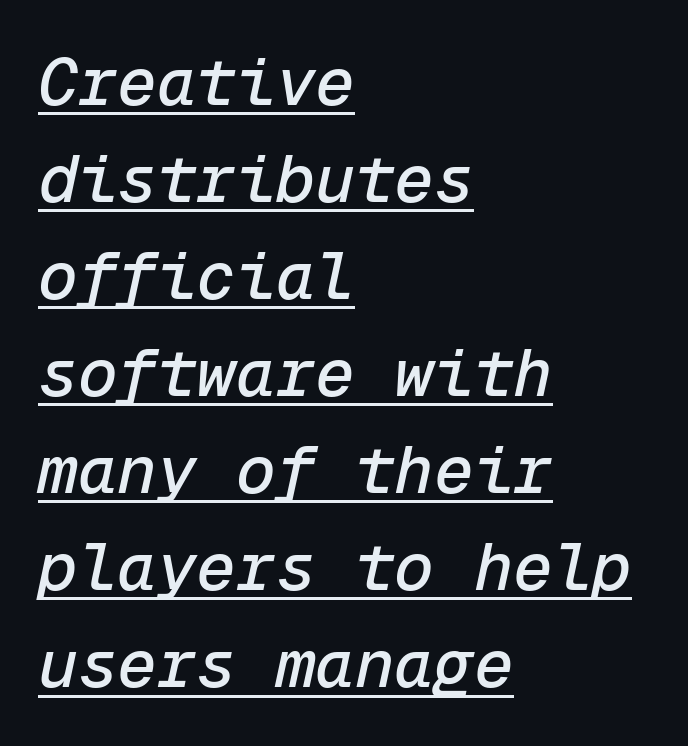
Q: Is the text italic (slanted)? A: Yes, it leans right by about 12 degrees.
Q: Is the text underlined? A: Yes.
Q: How is the paragraph aligned? A: Left-aligned.
Q: Is the spacing between letters normal or unusually wide? A: Normal.
Q: Is the spacing between lines tight, normal or loose? A: Normal.
Q: Width (condensed, normal, or wide)? A: Normal.
Q: Stroke contrast? A: Low.
Q: x-height? A: Medium.
Q: Monospaced? A: Yes.
